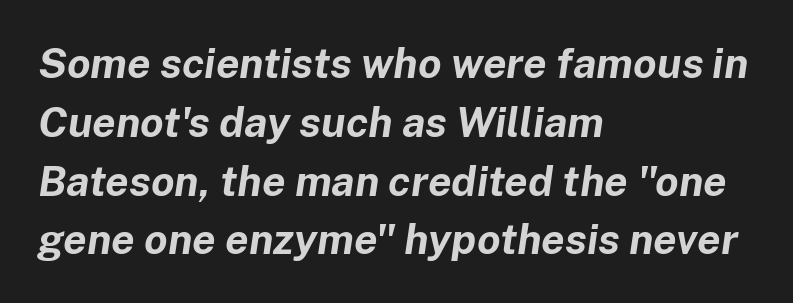
{"italic": "yes", "lean": "right", "slant_degrees": 8, "bold": "yes", "weight": "bold", "width": "normal", "stroke_contrast": "low", "x_height": "medium", "monospaced": "no", "underline": "no", "align": "left", "line_spacing": "normal", "line_spacing_ratio": 1.4, "letter_spacing": "normal", "letter_spacing_em": 0.0, "glyph_px": 42}
